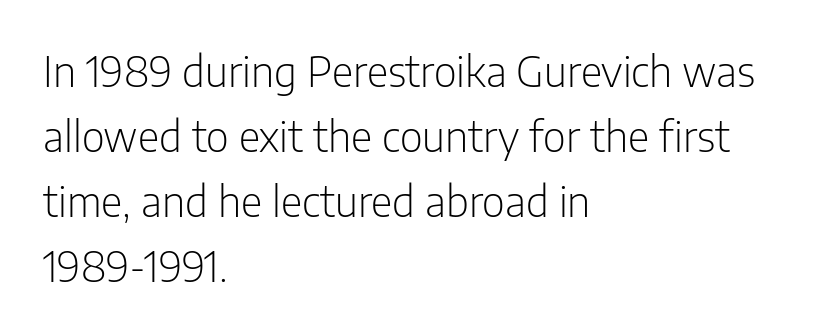
Q: Is the text bold? A: No.
Q: Is the text italic (slanted)? A: No, it is upright.
Q: Is the typeface a serif or a sans-serif typeface? A: Sans-serif.
Q: Is the text underlined? A: No.
Q: How is the paragraph aligned? A: Left-aligned.
Q: Is the spacing between letters normal or unusually wide? A: Normal.
Q: Is the spacing between lines tight, normal or loose? A: Normal.
Q: Width (condensed, normal, or wide)? A: Condensed.
Q: Stroke contrast? A: Low.
Q: x-height? A: Medium.
Q: Monospaced? A: No.
